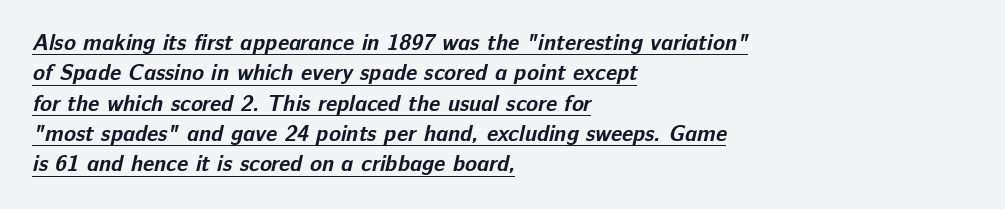
The image shows 22 px bold type; set left-aligned, normal line spacing (1.38x), normal letter spacing, underlined.
